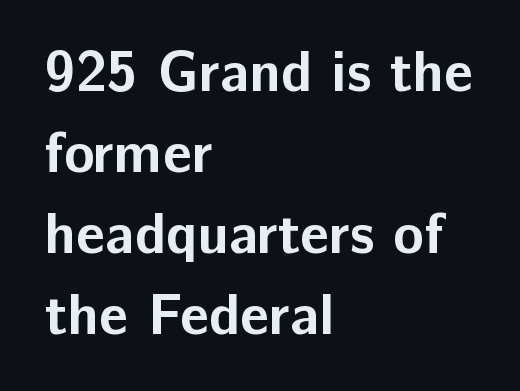
{"serif": "no", "italic": "no", "bold": "yes", "weight": "bold", "width": "normal", "stroke_contrast": "low", "x_height": "medium", "monospaced": "no", "underline": "no", "align": "left", "line_spacing": "normal", "line_spacing_ratio": 1.42, "letter_spacing": "normal", "letter_spacing_em": 0.0, "glyph_px": 57}
